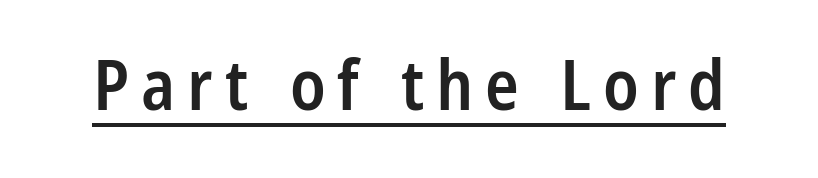
This sample uses an upright cut, with every glyph sitting square on the baseline. I'd describe the lettering as semibold — firm but not a full bold. This is sans-serif lettering, the kind often seen on screens and signage. You could not count columns in this text — the font is proportionally spaced.
